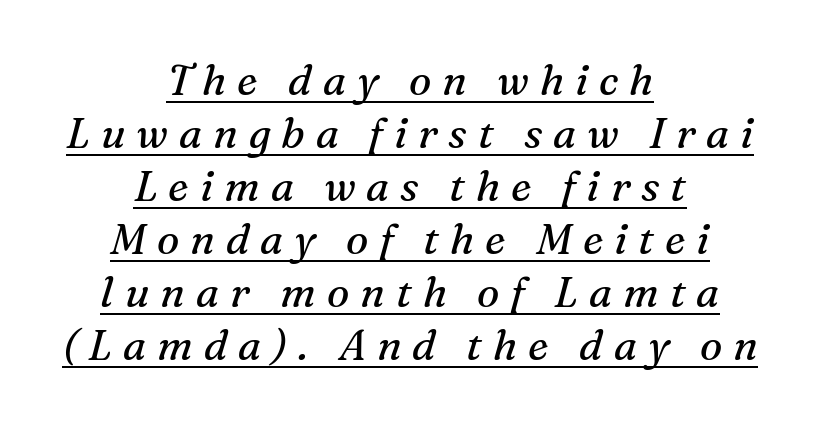
{"serif": "yes", "italic": "yes", "lean": "right", "slant_degrees": 16, "bold": "no", "weight": "regular", "width": "normal", "stroke_contrast": "medium", "x_height": "medium", "monospaced": "no", "underline": "yes", "align": "center", "line_spacing": "normal", "line_spacing_ratio": 1.26, "letter_spacing": "wide", "letter_spacing_em": 0.26, "glyph_px": 42}
